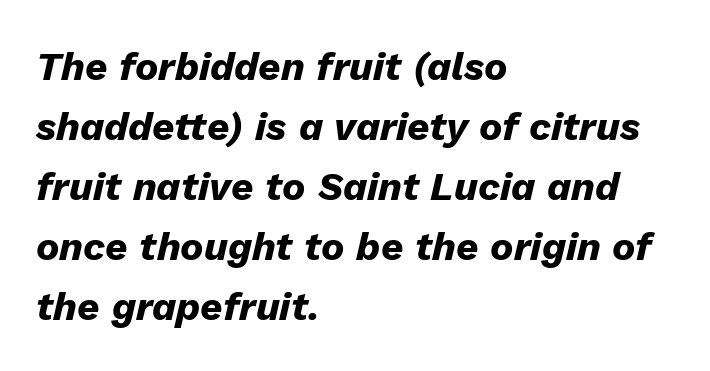
{"italic": "yes", "lean": "right", "slant_degrees": 13, "bold": "yes", "weight": "heavy", "width": "normal", "stroke_contrast": "low", "x_height": "medium", "monospaced": "no", "underline": "no", "align": "left", "line_spacing": "normal", "line_spacing_ratio": 1.54, "letter_spacing": "normal", "letter_spacing_em": 0.0, "glyph_px": 39}
